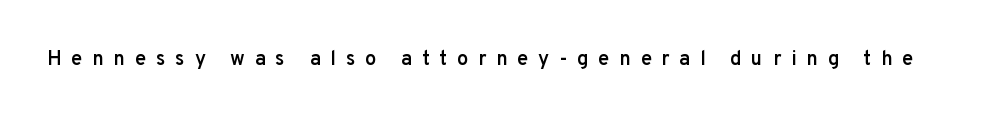
The image shows 20 px text type, upright; set unusually wide letter spacing (+0.49 em), not underlined.
